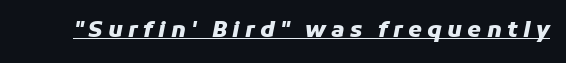
Q: Is the text bold? A: Yes.
Q: Is the text italic (slanted)? A: Yes, it leans right by about 11 degrees.
Q: Is the text underlined? A: Yes.
Q: Is the spacing between letters normal or unusually wide? A: Unusually wide.
